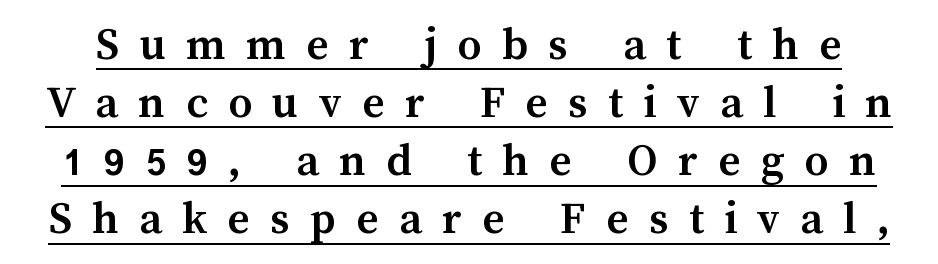
Q: Is the text bold? A: Yes.
Q: Is the text italic (slanted)? A: No, it is upright.
Q: Is the text underlined? A: Yes.
Q: Is the spacing between letters normal or unusually wide? A: Unusually wide.
Q: Width (condensed, normal, or wide)? A: Normal.
Q: Stroke contrast? A: Medium.
Q: x-height? A: Medium.
Q: Monospaced? A: No.
